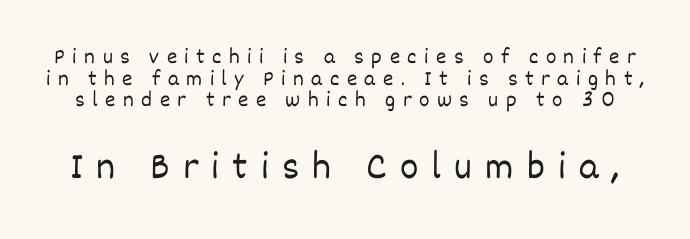
{"italic": "no", "bold": "no", "weight": "light", "width": "normal", "stroke_contrast": "low", "x_height": "large", "monospaced": "no", "underline": "no", "line_spacing": "tight", "line_spacing_ratio": 0.98, "letter_spacing": "wide", "letter_spacing_em": 0.34, "larger_block": "second", "size_ratio": 1.77, "glyph_px": 39}
